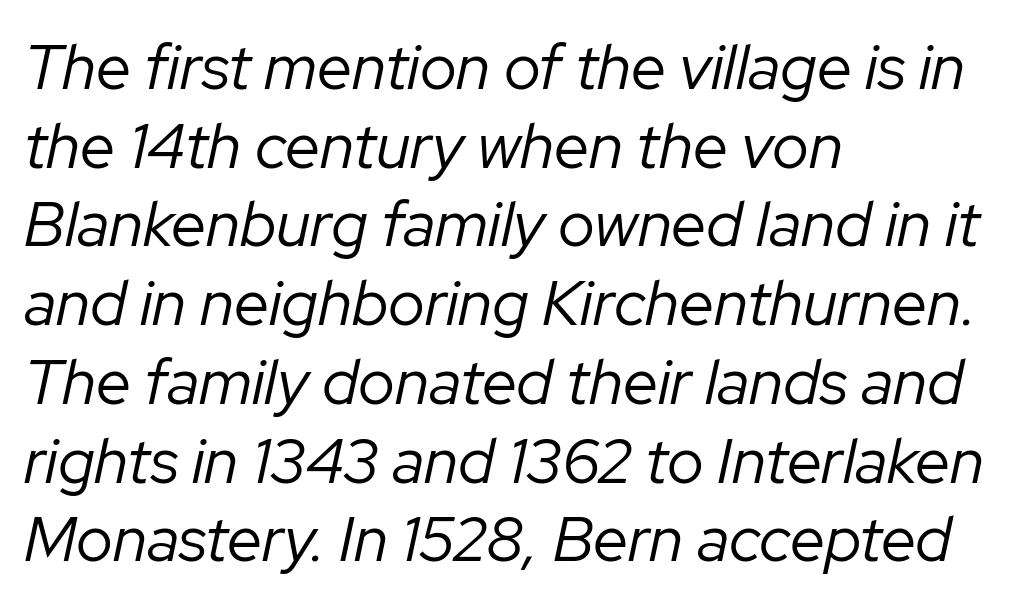
Q: Is the text bold? A: No.
Q: Is the text italic (slanted)? A: Yes, it leans right by about 12 degrees.
Q: Is the text underlined? A: No.
Q: How is the paragraph aligned? A: Left-aligned.
Q: Is the spacing between letters normal or unusually wide? A: Normal.
Q: Is the spacing between lines tight, normal or loose? A: Normal.
Q: Width (condensed, normal, or wide)? A: Normal.
Q: Stroke contrast? A: Low.
Q: x-height? A: Medium.
Q: Monospaced? A: No.
